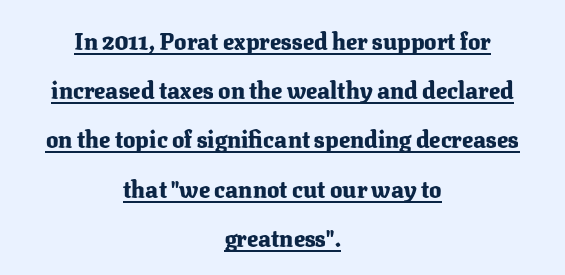
This is the regular roman posture of the typeface. Each new line begins a long way beneath the previous one. The lines in this sample share a center point and differ in where they start and stop. Typographic density is high because the face is bold. Somebody hit Ctrl+U on this one — the words are underlined.
